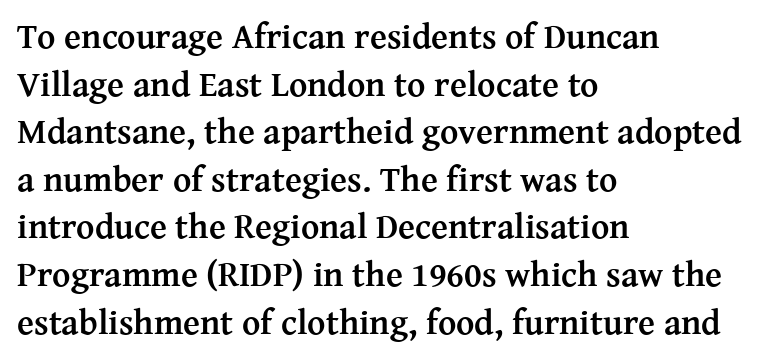
Q: Is the text bold? A: Yes.
Q: Is the text italic (slanted)? A: No, it is upright.
Q: Is the typeface a serif or a sans-serif typeface? A: Serif.
Q: Is the text underlined? A: No.
Q: How is the paragraph aligned? A: Left-aligned.
Q: Is the spacing between letters normal or unusually wide? A: Normal.
Q: Is the spacing between lines tight, normal or loose? A: Normal.
Q: Width (condensed, normal, or wide)? A: Normal.
Q: Stroke contrast? A: Medium.
Q: x-height? A: Medium.
Q: Monospaced? A: No.
